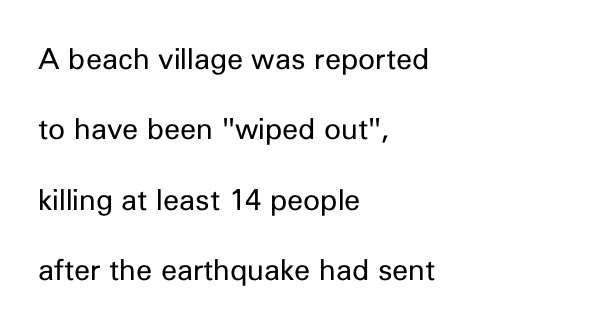
{"serif": "no", "italic": "no", "bold": "no", "weight": "regular", "width": "normal", "stroke_contrast": "low", "x_height": "medium", "monospaced": "no", "underline": "no", "align": "left", "line_spacing": "loose", "line_spacing_ratio": 2.43, "letter_spacing": "normal", "letter_spacing_em": 0.0, "glyph_px": 29}
